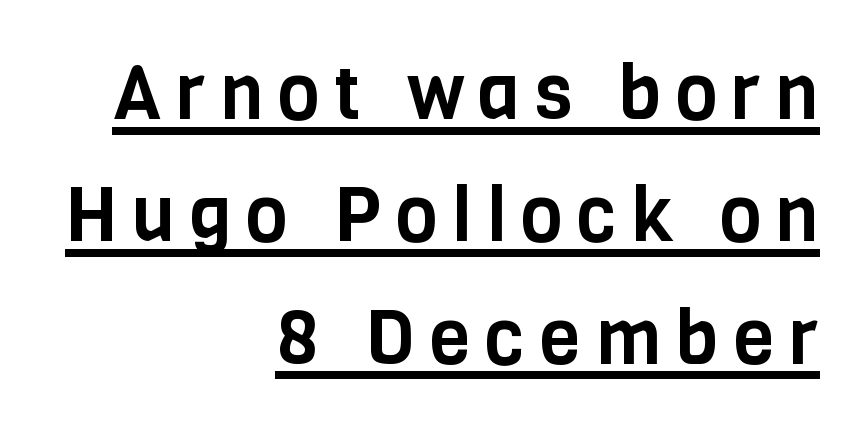
The line-height multiplier appears to be the usual default. To sum up the face: it is a sans, with no serifs. Where is the straight margin? On the right. Posture: vertical.
